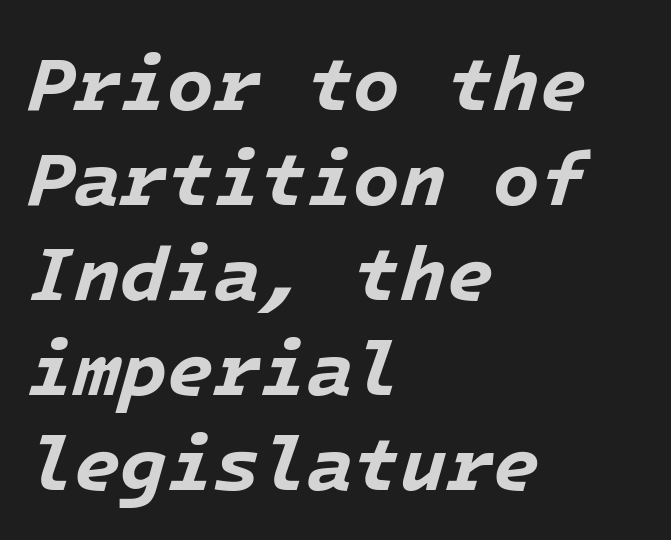
The passage shown is emphatically bold. The block of text has a typical density, with ordinary space between rows. Between one letter and the next there's only the usual sliver of space. The strip under each line holds only bare page. One-word summary of the alignment: left.
